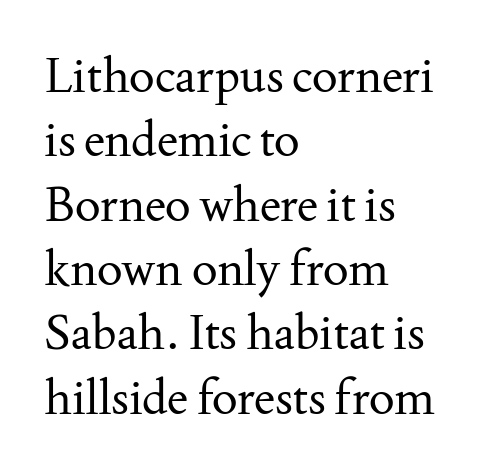
The image shows 48 px regular-weight serif type, upright; set left-aligned, normal line spacing (1.34x), normal letter spacing, not underlined; medium stroke contrast and a small x-height.
